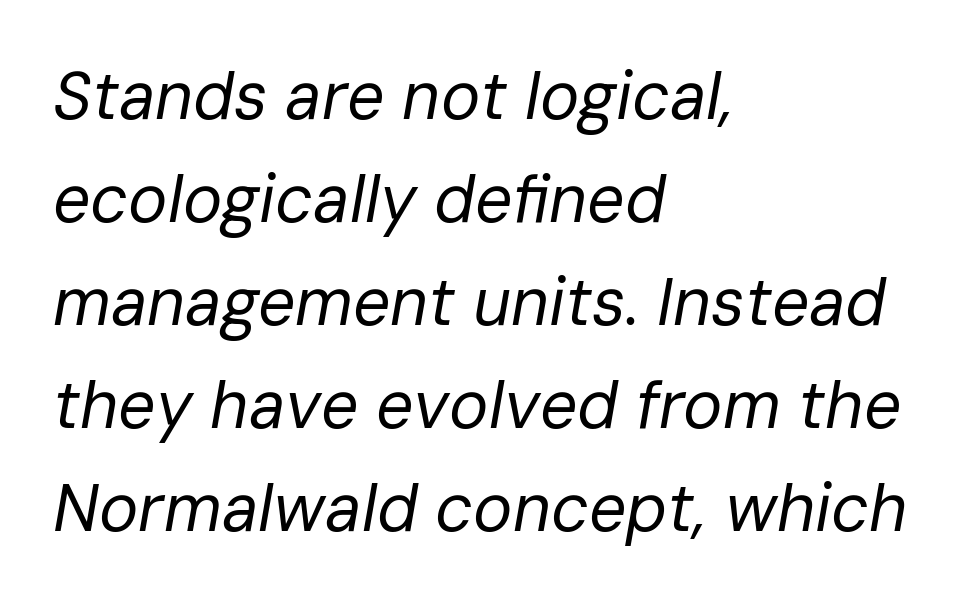
Q: Is the text bold? A: No.
Q: Is the text italic (slanted)? A: Yes, it leans right by about 10 degrees.
Q: Is the text underlined? A: No.
Q: How is the paragraph aligned? A: Left-aligned.
Q: Is the spacing between letters normal or unusually wide? A: Normal.
Q: Is the spacing between lines tight, normal or loose? A: Normal.
Q: Width (condensed, normal, or wide)? A: Normal.
Q: Stroke contrast? A: Low.
Q: x-height? A: Medium.
Q: Monospaced? A: No.
